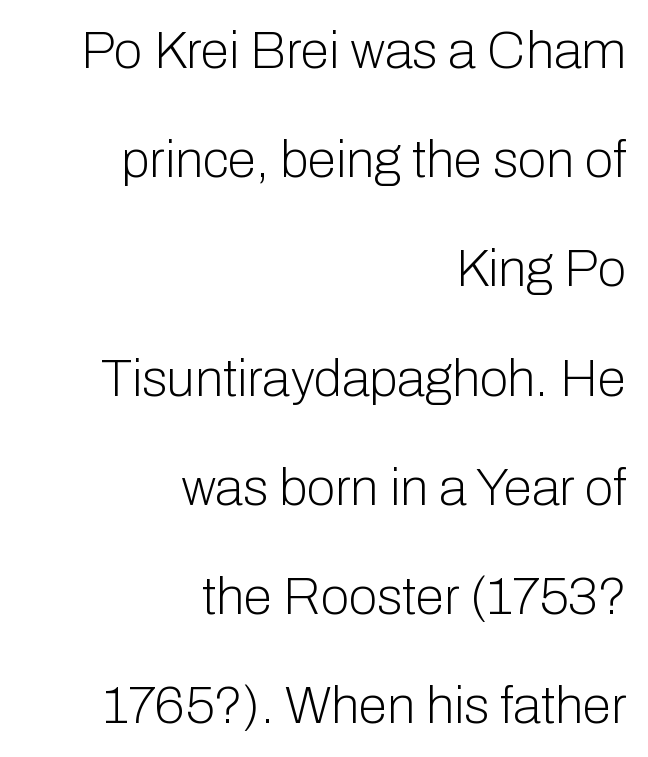
Unlike italic type, these characters show no tilt at all. Do the characters align in a grid? No, the font is proportional. Letters have the restrained weight of plain body copy at most. Honestly, the letter spacing is just normal — you wouldn't notice it. Unmarked baselines from the first word to the last.
